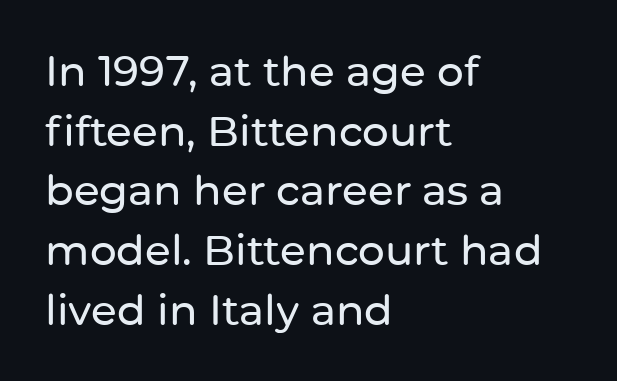
{"serif": "no", "italic": "no", "width": "normal", "stroke_contrast": "low", "x_height": "medium", "monospaced": "no", "underline": "no", "align": "left", "line_spacing": "normal", "line_spacing_ratio": 1.42, "letter_spacing": "normal", "letter_spacing_em": 0.0, "glyph_px": 42}
